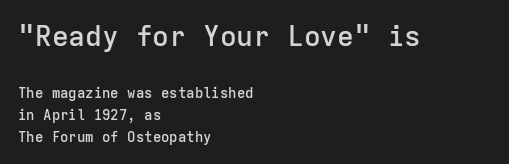
A student would call this left alignment; a typographer would say flush left, rag right. The space beneath each line is pristine and unruled. Larger block? The one above; the one below is distinctly smaller. Ordinary non-slanted type is in use. There is no visible air inserted between adjacent glyphs. Typesetter's note: demi weight, one step under bold.
